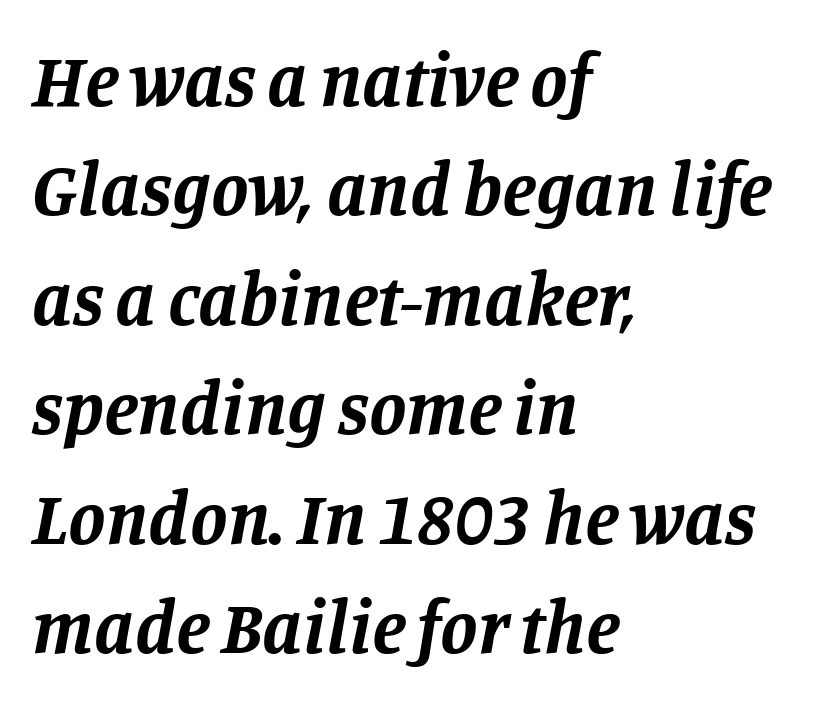
{"serif": "yes", "italic": "yes", "lean": "right", "slant_degrees": 11, "bold": "yes", "weight": "bold", "width": "normal", "stroke_contrast": "low", "x_height": "large", "monospaced": "no", "underline": "no", "align": "left", "line_spacing": "normal", "line_spacing_ratio": 1.46, "letter_spacing": "normal", "letter_spacing_em": 0.0, "glyph_px": 75}
